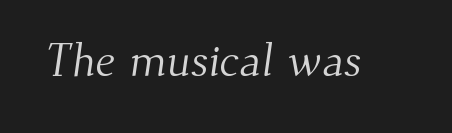
Note: serifs present on the glyphs. No letter is thick-stroked: the sample isn't bold. Words float on clear page, feet unadorned. Caption: standard tracking, unaltered. Character widths vary here, with narrow letters taking less room than wide ones.
